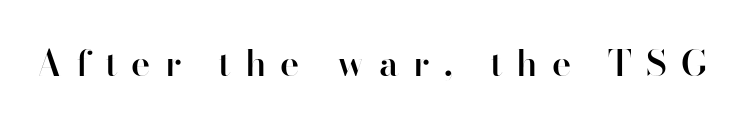
The image shows 36 px semibold sans-serif type, upright; set unusually wide letter spacing (+0.39 em), not underlined; high stroke contrast and a small x-height.
